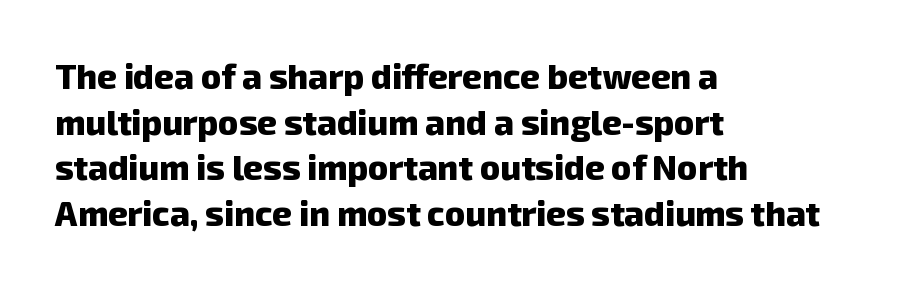
The image shows 34 px heavy sans-serif type; set left-aligned, normal line spacing (1.34x), normal letter spacing, not underlined; low stroke contrast and a medium x-height.
